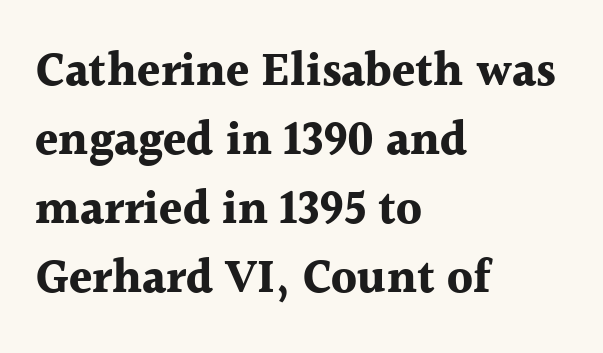
Thick stems and heavy bowls — unmistakably bold. It's the straight-up-and-down kind of type. The rendering uses a moderate line-height, typical for paragraphs. The compositor pushed each line to the left boundary. Old-style or modern, the face here clearly has serifs. Bare-footed words on every line.
